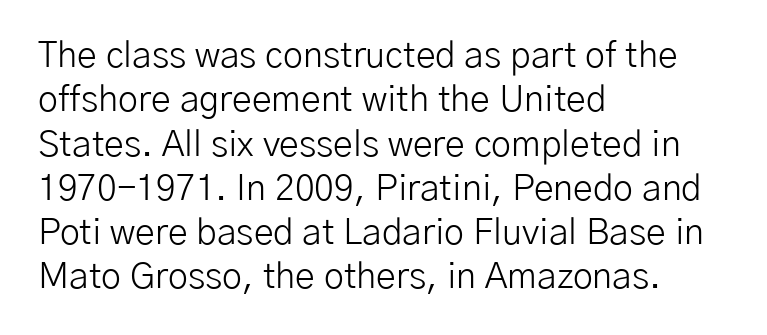
Caption: standard tracking, unaltered. The words here are not underlined. Weight class: somewhere from thin through regular. Line starts are locked; line ends wander. The glyphs in this specimen are sans serif. You could not count columns in this text — the font is proportionally spaced.
